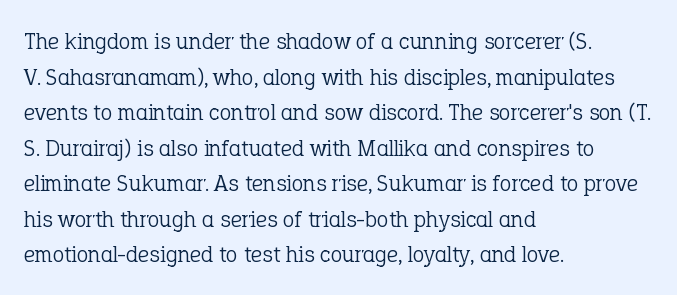
{"italic": "no", "bold": "no", "underline": "no", "align": "left", "line_spacing": "normal", "line_spacing_ratio": 1.48, "letter_spacing": "normal", "letter_spacing_em": 0.0, "glyph_px": 24}
